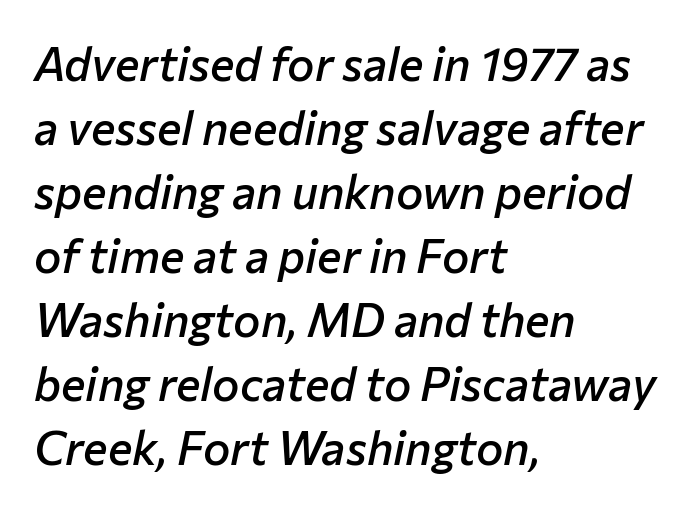
The image shows 46 px semibold type, italic (leaning right); set left-aligned, normal line spacing (1.39x), normal letter spacing, not underlined; low stroke contrast and a medium x-height.
